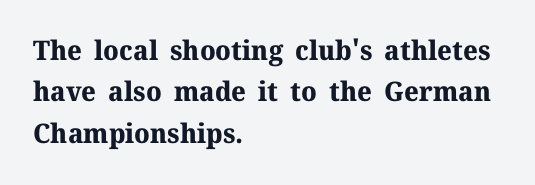
This block has exactly the height ordinary leading produces. The letterforms sit shoulder to shoulder at normal distance. On the weight axis this lands at bold, roughly 700. Line beginnings align vertically; line endings do not. A roman cut, with each character standing at attention.
